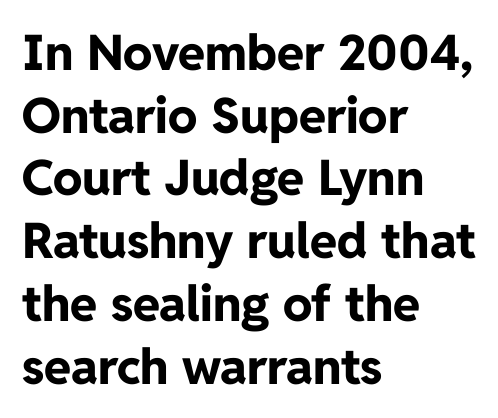
{"serif": "no", "italic": "no", "bold": "yes", "weight": "bold", "width": "normal", "stroke_contrast": "low", "x_height": "medium", "monospaced": "no", "underline": "no", "align": "left", "line_spacing": "normal", "line_spacing_ratio": 1.28, "letter_spacing": "normal", "letter_spacing_em": 0.0, "glyph_px": 49}
